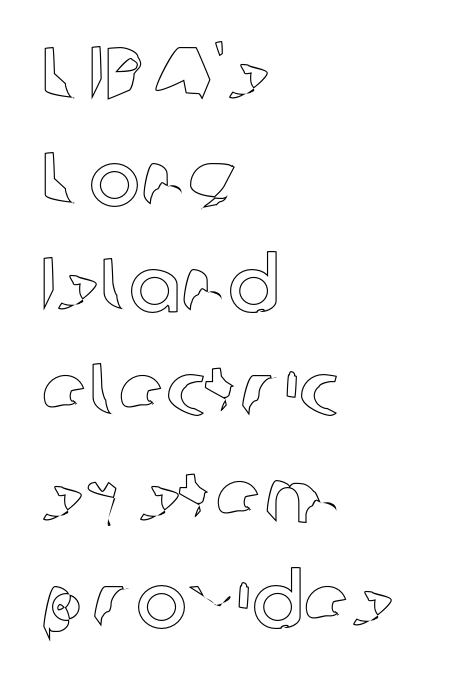
In terms of leading, this rendering sits right in the middle. The rendering uses natural spacing where letterforms have individual widths. Is the letter spacing exaggerated? No — it looks like the ordinary default. Vertical strokes here are truly vertical.
